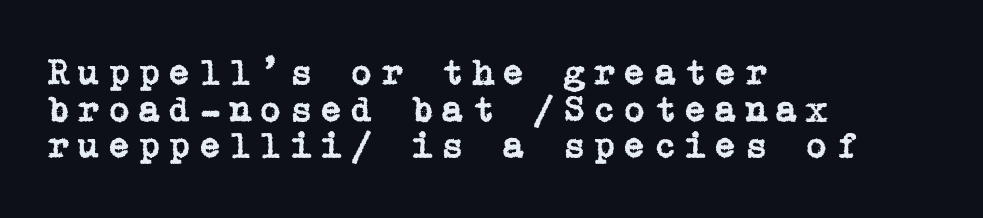
Q: Is the text italic (slanted)? A: No, it is upright.
Q: Is the typeface a serif or a sans-serif typeface? A: Serif.
Q: Is the text underlined? A: No.
Q: How is the paragraph aligned? A: Left-aligned.
Q: Is the spacing between letters normal or unusually wide? A: Unusually wide.
Q: Is the spacing between lines tight, normal or loose? A: Tight.
Q: Width (condensed, normal, or wide)? A: Normal.
Q: Stroke contrast? A: Low.
Q: x-height? A: Medium.
